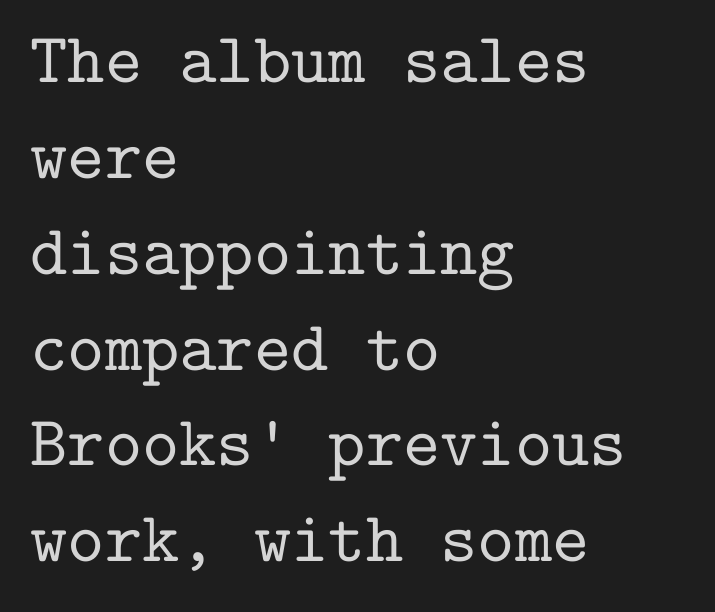
Is the letter spacing exaggerated? No — it looks like the ordinary default. The rendering anchors every line to the left-hand side. Descenders are the only things crossing below the line. Here the designer chose a console-style face with uniform glyph widths.
